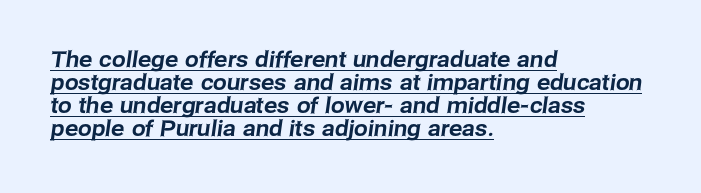
The image shows 22 px text type; set left-aligned, tight line spacing (1.05x), normal letter spacing, underlined.
